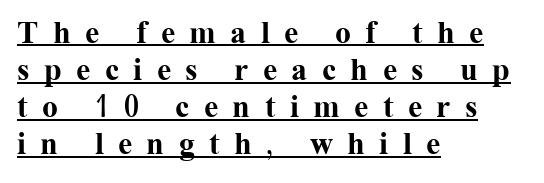
The passage shown is underscored from start to finish. There is plenty of visible air inserted between adjacent glyphs. The typesetting leans heavy: a genuine bold. The axis of the letterforms is exactly vertical.
